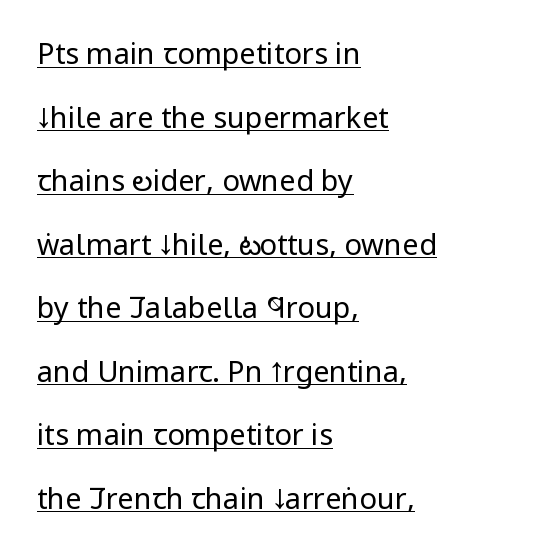
Q: Is the text bold? A: No.
Q: Is the text italic (slanted)? A: No, it is upright.
Q: Is the typeface a serif or a sans-serif typeface? A: Sans-serif.
Q: Is the text underlined? A: Yes.
Q: How is the paragraph aligned? A: Left-aligned.
Q: Is the spacing between letters normal or unusually wide? A: Normal.
Q: Is the spacing between lines tight, normal or loose? A: Loose.
Q: Width (condensed, normal, or wide)? A: Condensed.
Q: Stroke contrast? A: Low.
Q: x-height? A: Large.
Q: Monospaced? A: No.
